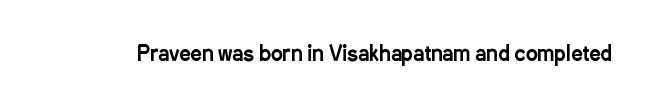
Q: Is the text italic (slanted)? A: No, it is upright.
Q: Is the text underlined? A: No.
Q: Is the spacing between letters normal or unusually wide? A: Normal.
